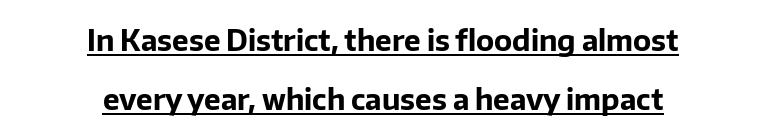
{"serif": "no", "italic": "no", "bold": "yes", "weight": "bold", "width": "normal", "stroke_contrast": "low", "x_height": "medium", "monospaced": "no", "underline": "yes", "align": "center", "line_spacing": "loose", "line_spacing_ratio": 2.1, "letter_spacing": "normal", "letter_spacing_em": 0.0, "glyph_px": 28}
